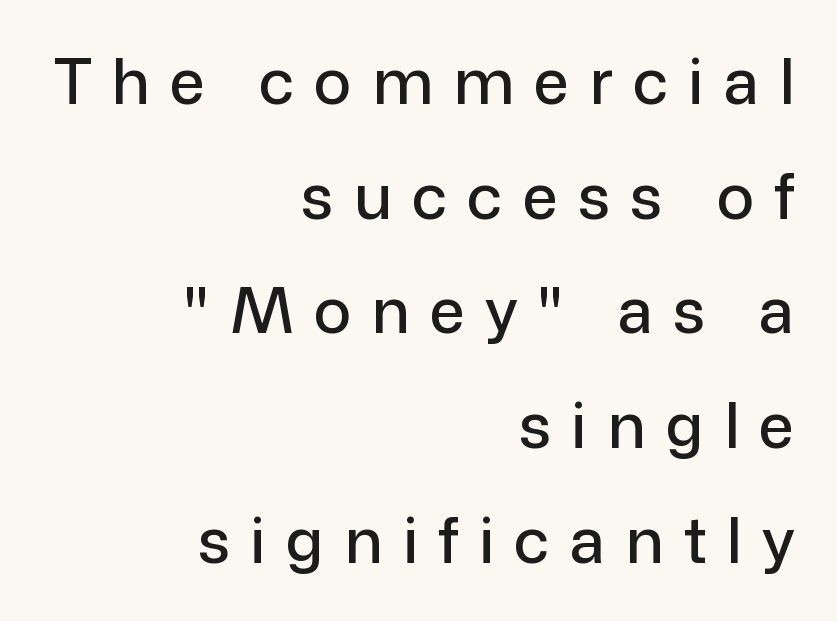
The image shows 63 px sans-serif type, upright; set right-aligned, line spacing 1.82x, unusually wide letter spacing (+0.32 em), not underlined; low stroke contrast and a medium x-height.
